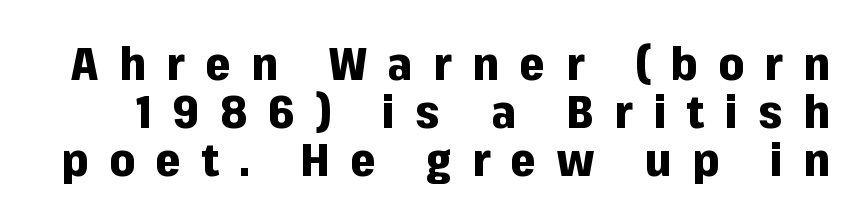
The image shows 45 px heavy sans-serif type, upright; set tight line spacing (1.07x), unusually wide letter spacing (+0.46 em), not underlined; low stroke contrast and a medium x-height.
